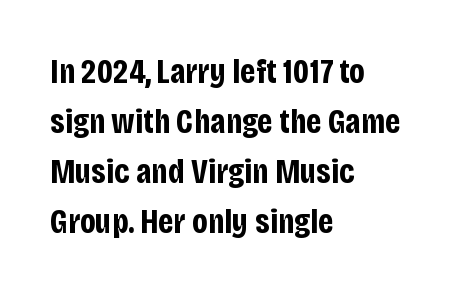
Q: Is the text bold? A: Yes.
Q: Is the text italic (slanted)? A: No, it is upright.
Q: Is the typeface a serif or a sans-serif typeface? A: Sans-serif.
Q: Is the text underlined? A: No.
Q: How is the paragraph aligned? A: Left-aligned.
Q: Is the spacing between letters normal or unusually wide? A: Normal.
Q: Is the spacing between lines tight, normal or loose? A: Normal.
Q: Width (condensed, normal, or wide)? A: Condensed.
Q: Stroke contrast? A: Low.
Q: x-height? A: Large.
Q: Monospaced? A: No.
